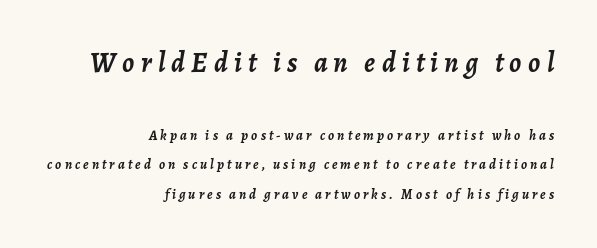
{"italic": "yes", "lean": "right", "slant_degrees": 7, "bold": "yes", "weight": "semibold", "width": "normal", "stroke_contrast": "low", "x_height": "medium", "monospaced": "no", "underline": "no", "align": "right", "line_spacing": "loose", "line_spacing_ratio": 2.12, "letter_spacing": "wide", "letter_spacing_em": 0.22, "larger_block": "first", "size_ratio": 2.0, "glyph_px": 28}
